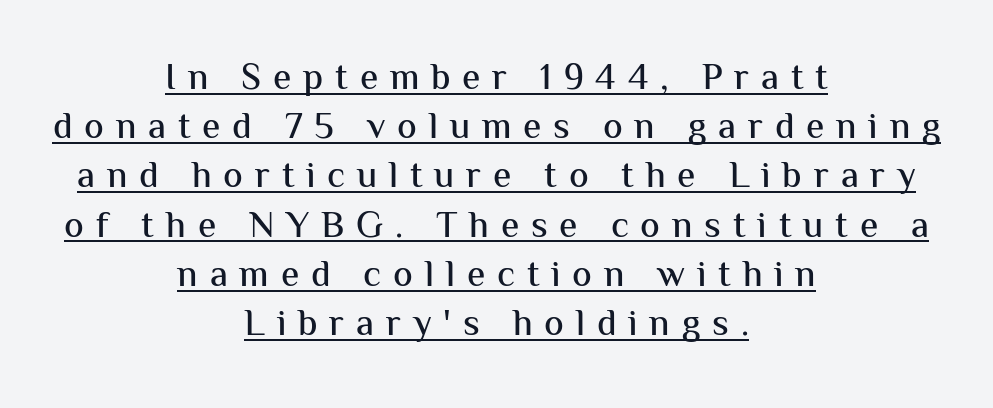
Q: Is the text italic (slanted)? A: No, it is upright.
Q: Is the typeface a serif or a sans-serif typeface? A: Sans-serif.
Q: Is the text underlined? A: Yes.
Q: How is the paragraph aligned? A: Centered.
Q: Is the spacing between letters normal or unusually wide? A: Unusually wide.
Q: Is the spacing between lines tight, normal or loose? A: Normal.
Q: Width (condensed, normal, or wide)? A: Normal.
Q: Stroke contrast? A: Medium.
Q: x-height? A: Medium.
Q: Monospaced? A: No.
